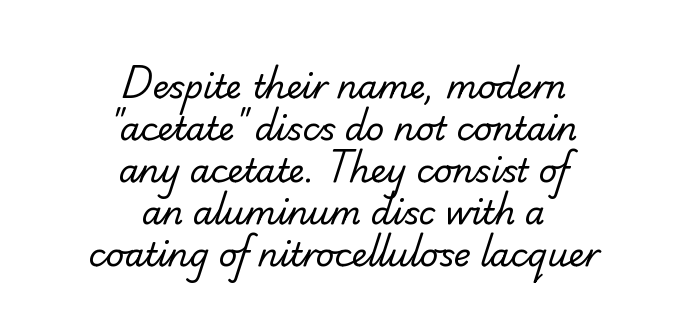
The tracking reads as untouched default to a designer's eye. Stroke thickness stays within the range of a standard reading face or lighter. The vertical gap from one line to the next is medium. Visually the block forms a symmetrical silhouette, jagged on both flanks. This rendering employs a face without finishing strokes, i.e., a sans-serif. A typesetter would call this proportional, since set widths differ per character.
